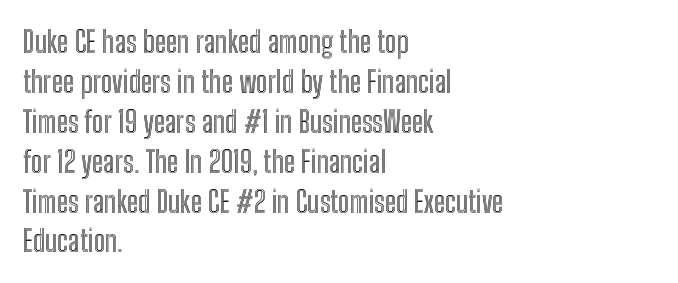
{"italic": "no", "width": "condensed", "x_height": "medium", "monospaced": "no", "underline": "no", "align": "left", "line_spacing": "normal", "line_spacing_ratio": 1.33, "letter_spacing": "normal", "letter_spacing_em": 0.0, "glyph_px": 30}
